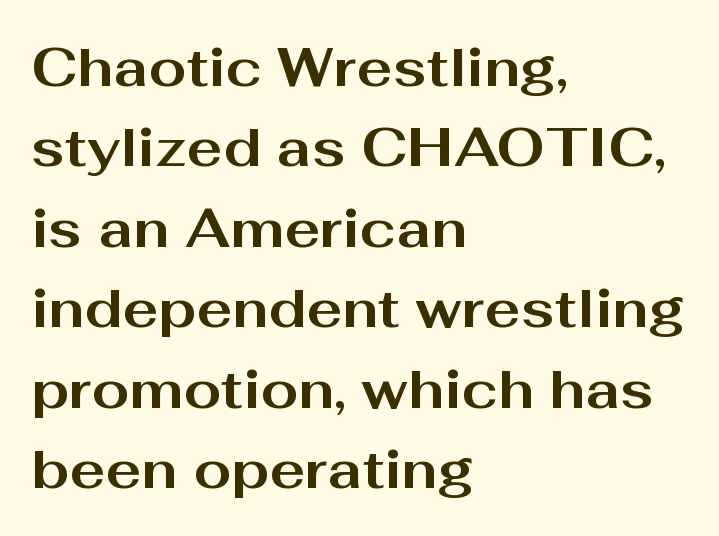
Students, this is bold: see how much ink each stroke carries. Inter-character spacing is left at the font's built-in metrics. Ascenders rise straight up at ninety degrees. Varying glyph widths throughout — classic text-font behaviour. Serif or sans? Sans — the stroke terminals are bare. The rendering uses a moderate line-height, typical for paragraphs.
